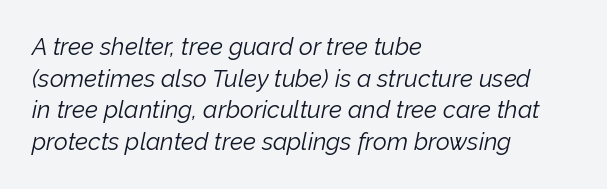
Caption: multi-line text, flush left, ragged right. Does the leading feel generous? No, just average. Here the glyphs are tracked normally, forming tight word shapes. The lettering tilts uniformly, giving the passage an italic look. Words float on clear page, feet unadorned.
